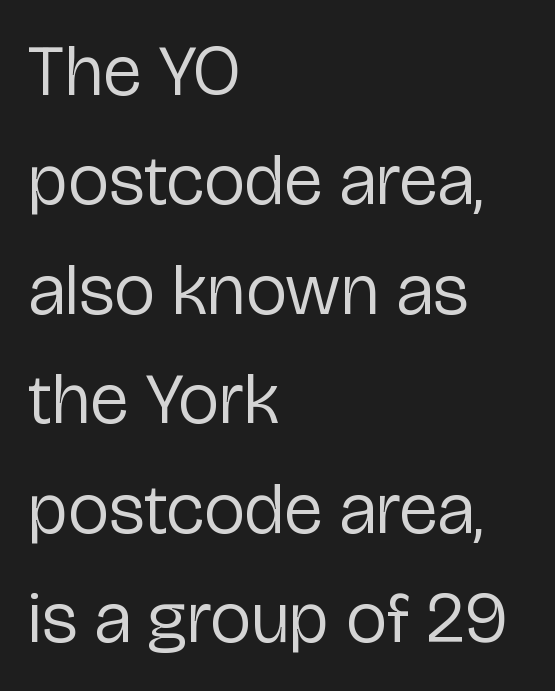
The image shows 72 px regular-weight sans-serif type, upright; set left-aligned, normal line spacing (1.52x), normal letter spacing, not underlined; low stroke contrast and a medium x-height.
